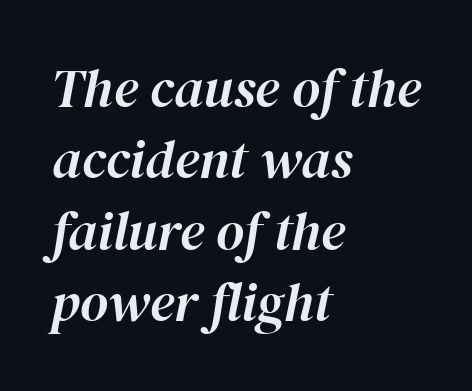
Q: Is the text italic (slanted)? A: Yes, it leans right by about 12 degrees.
Q: Is the text underlined? A: No.
Q: How is the paragraph aligned? A: Left-aligned.
Q: Is the spacing between letters normal or unusually wide? A: Normal.
Q: Is the spacing between lines tight, normal or loose? A: Normal.
Q: Width (condensed, normal, or wide)? A: Normal.
Q: Stroke contrast? A: High.
Q: x-height? A: Medium.
Q: Monospaced? A: No.
